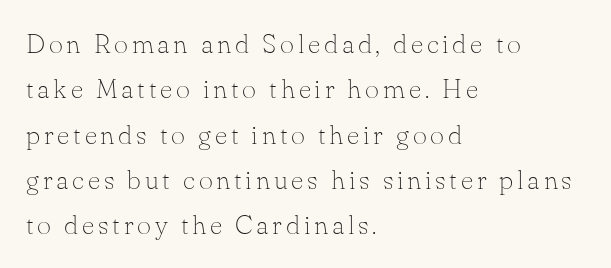
The image shows 27 px text type, upright; set left-aligned, normal line spacing (1.68x), not underlined.
